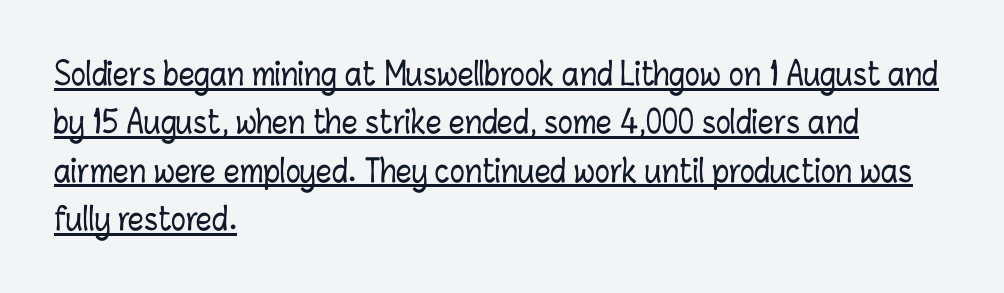
Nope, not italic — everything's standing straight. A typesetter would call this proportional, since set widths differ per character. The string is rendered with underlining switched on. Tracking value appears to be zero — textbook default spacing. Horizontal alignment here is leftward, the default for most running prose. Whoever set this chose a conventional vertical rhythm.
